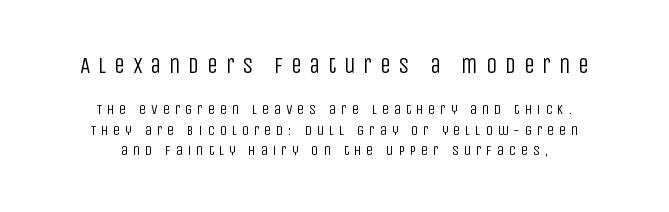
Q: Is the text bold? A: No.
Q: Is the text italic (slanted)? A: No, it is upright.
Q: Is the text underlined? A: No.
Q: How is the paragraph aligned? A: Centered.
Q: Is the spacing between letters normal or unusually wide? A: Unusually wide.
Q: Is the spacing between lines tight, normal or loose? A: Normal.
Q: Which block of text is set in a larger size, the first (top) or the second (bottom)? A: The first (top) one.
